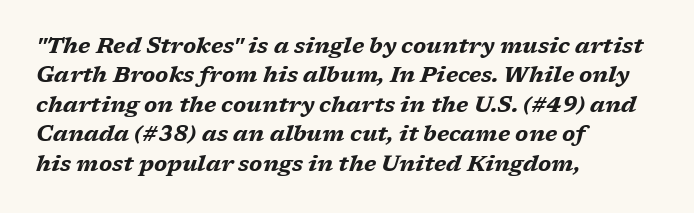
The image shows 22 px bold type, italic (leaning right); set left-aligned, normal line spacing (1.34x), normal letter spacing, not underlined.
